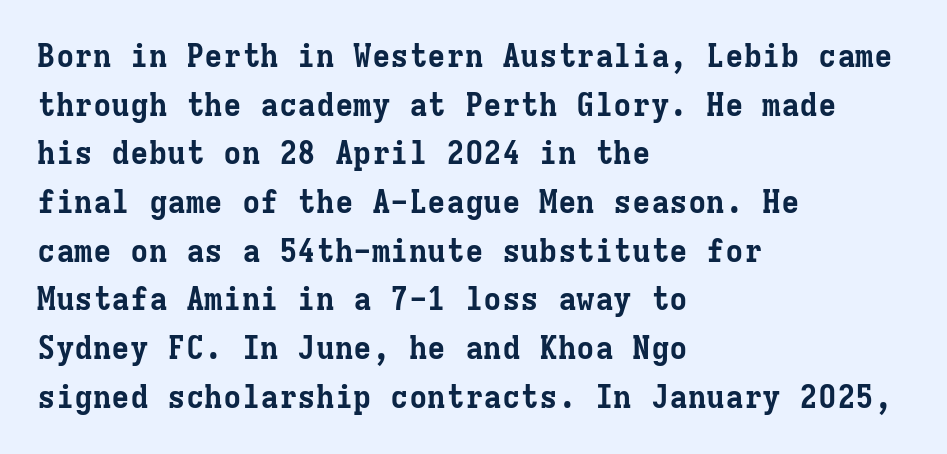
Q: Is the text bold? A: Yes.
Q: Is the text italic (slanted)? A: No, it is upright.
Q: Is the typeface a serif or a sans-serif typeface? A: Serif.
Q: Is the text underlined? A: No.
Q: How is the paragraph aligned? A: Left-aligned.
Q: Is the spacing between letters normal or unusually wide? A: Normal.
Q: Is the spacing between lines tight, normal or loose? A: Normal.
Q: Width (condensed, normal, or wide)? A: Normal.
Q: Stroke contrast? A: Low.
Q: x-height? A: Medium.
Q: Monospaced? A: Yes.
